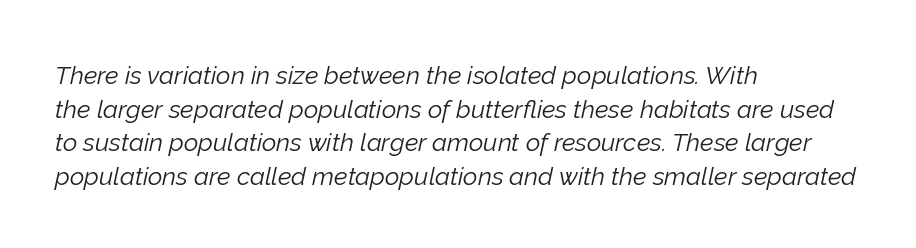
{"italic": "yes", "lean": "right", "slant_degrees": 12, "bold": "no", "underline": "no", "align": "left", "line_spacing": "normal", "line_spacing_ratio": 1.35, "letter_spacing": "normal", "letter_spacing_em": 0.0, "glyph_px": 25}
